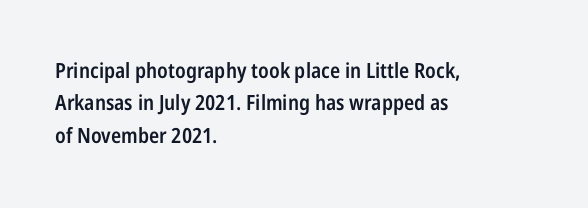
Italic? Not at all — the glyphs are vertical. Visually the block forms a straight wall on the left and a jagged coastline on the right. The horizontal fit of the characters is conventional and even. No word sits above an underline.
